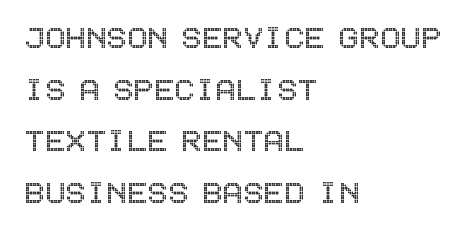
{"italic": "no", "width": "condensed", "x_height": "large", "underline": "no", "align": "left", "line_spacing": "normal", "line_spacing_ratio": 1.36, "letter_spacing": "normal", "letter_spacing_em": 0.0, "glyph_px": 38}
